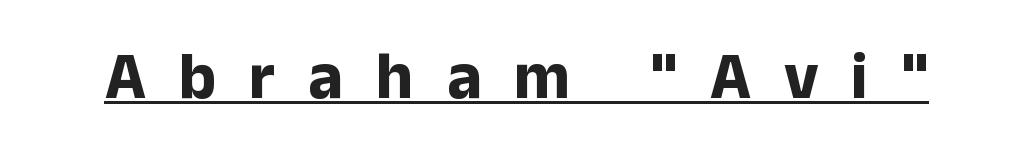
The image shows 66 px bold sans-serif type, upright; set unusually wide letter spacing (+0.5 em), underlined; low stroke contrast and a medium x-height.
